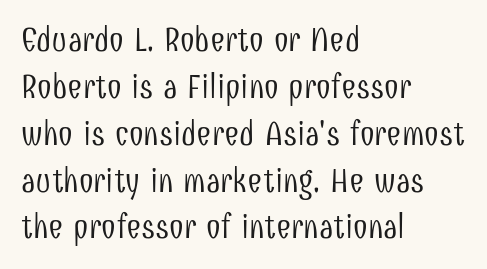
{"serif": "no", "italic": "no", "bold": "no", "weight": "light", "width": "condensed", "stroke_contrast": "low", "x_height": "medium", "monospaced": "no", "underline": "no", "align": "left", "line_spacing": "normal", "line_spacing_ratio": 1.42, "letter_spacing": "normal", "letter_spacing_em": 0.0, "glyph_px": 33}
